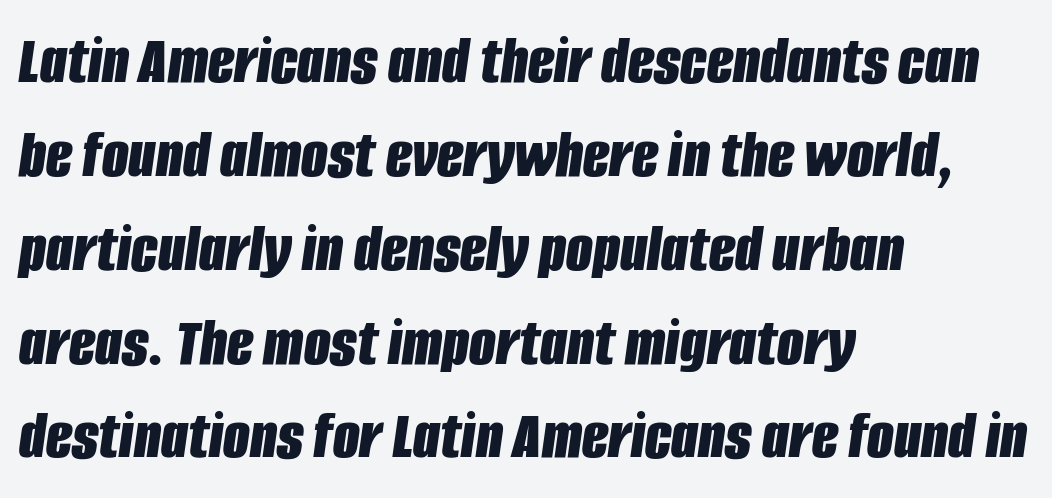
The image shows 69 px bold, condensed type, italic (leaning right); set left-aligned, normal line spacing (1.36x), normal letter spacing, not underlined; low stroke contrast and a large x-height.
